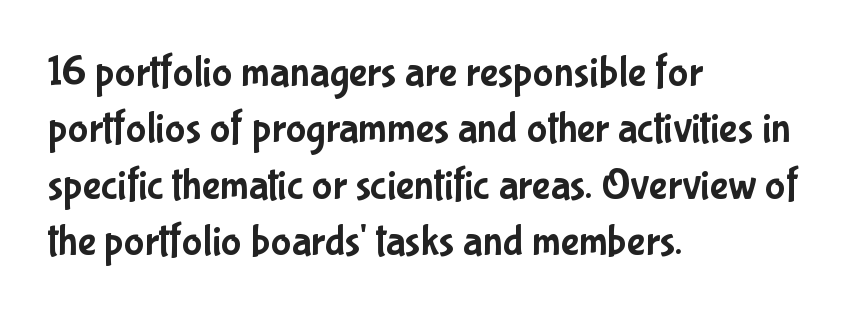
The specimen omits any rule beneath the text block's lines. When letters stand straight like this, we call the style roman or upright. The glyphs in this specimen are sans serif. The rows are spaced the way most documents space them. The passage shown is typed in a proportional face where columns would drift.
